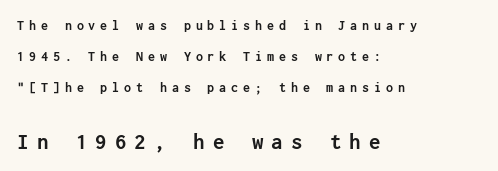
The image shows 23 px bold type, upright; set left-aligned, loose line spacing (2.22x), unusually wide letter spacing (+0.35 em), not underlined; the second (bottom) block is 1.64x larger.
